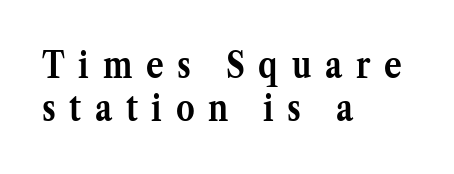
{"serif": "yes", "italic": "no", "bold": "yes", "weight": "semibold", "width": "normal", "stroke_contrast": "medium", "x_height": "medium", "monospaced": "no", "underline": "no", "align": "left", "line_spacing_ratio": 1.17, "letter_spacing": "wide", "letter_spacing_em": 0.37, "glyph_px": 37}
